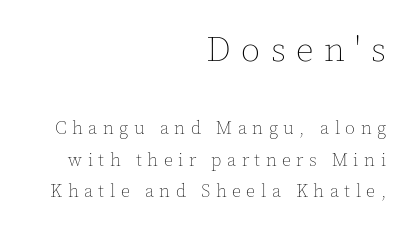
Q: Is the text bold? A: No.
Q: Is the text italic (slanted)? A: No, it is upright.
Q: Is the text underlined? A: No.
Q: How is the paragraph aligned? A: Right-aligned.
Q: Is the spacing between letters normal or unusually wide? A: Unusually wide.
Q: Which block of text is set in a larger size, the first (top) or the second (bottom)? A: The first (top) one.
Q: Width (condensed, normal, or wide)? A: Normal.
Q: x-height? A: Medium.
Q: Monospaced? A: No.
